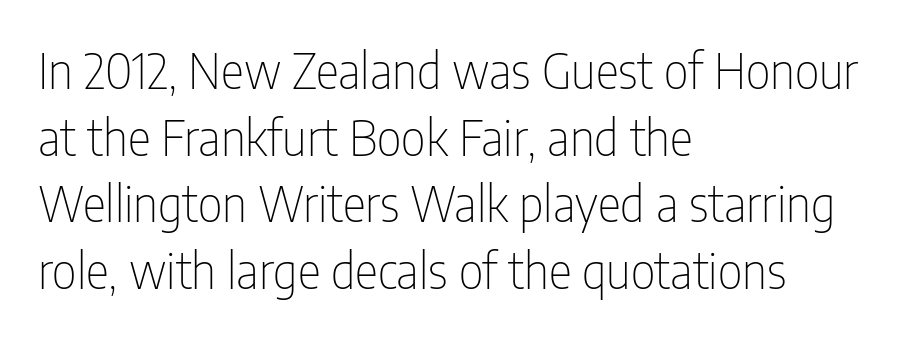
{"serif": "no", "italic": "no", "bold": "no", "weight": "thin", "width": "condensed", "stroke_contrast": "low", "x_height": "medium", "monospaced": "no", "underline": "no", "align": "left", "line_spacing": "normal", "line_spacing_ratio": 1.36, "letter_spacing": "normal", "letter_spacing_em": 0.0, "glyph_px": 49}
